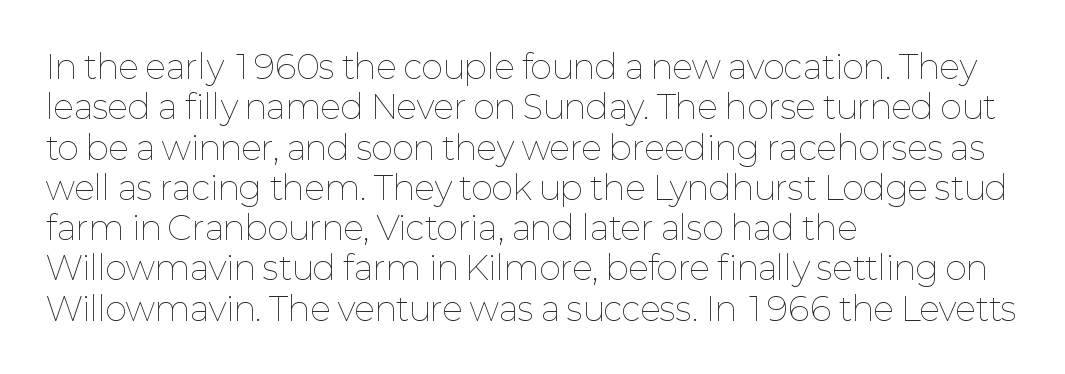
Q: Is the text bold? A: No.
Q: Is the text italic (slanted)? A: No, it is upright.
Q: Is the text underlined? A: No.
Q: How is the paragraph aligned? A: Left-aligned.
Q: Is the spacing between letters normal or unusually wide? A: Normal.
Q: Width (condensed, normal, or wide)? A: Normal.
Q: Stroke contrast? A: Low.
Q: x-height? A: Medium.
Q: Monospaced? A: No.
